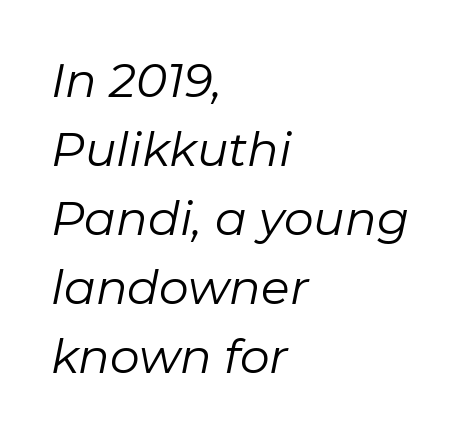
The image shows 47 px regular-weight type, italic (leaning right); set left-aligned, normal line spacing (1.47x), normal letter spacing, not underlined; low stroke contrast and a medium x-height.
